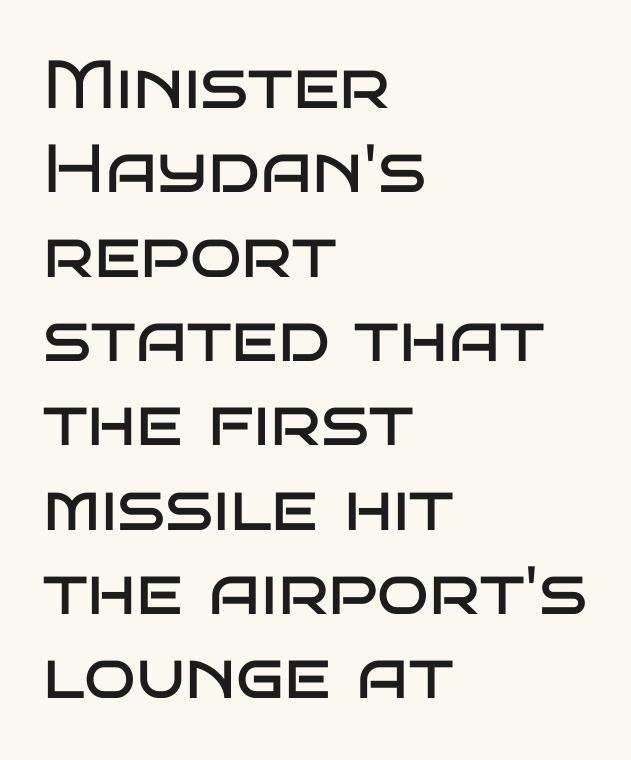
{"serif": "no", "italic": "no", "bold": "no", "weight": "regular", "width": "wide", "stroke_contrast": "low", "x_height": "large", "monospaced": "no", "underline": "no", "align": "left", "line_spacing_ratio": 1.24, "letter_spacing": "normal", "letter_spacing_em": 0.0, "glyph_px": 68}
